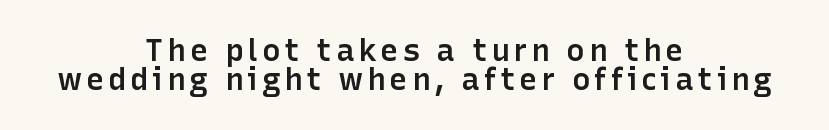
These words are printed semibold, heavier than regular yet not bold. The space directly below the letters is spotless. These lines stack symmetrically, like a column narrowing and widening about its center. Each letter's strokes conclude bluntly, with no projecting serifs. The space between consecutive lines is stingy.
